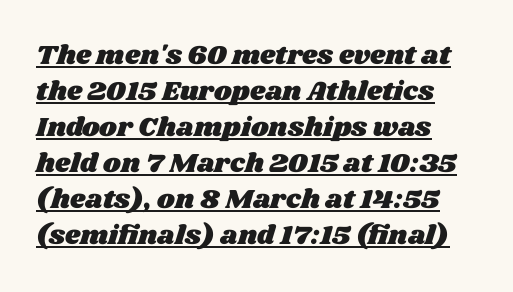
The image shows 27 px text type; set left-aligned, normal line spacing (1.33x), normal letter spacing, underlined.
